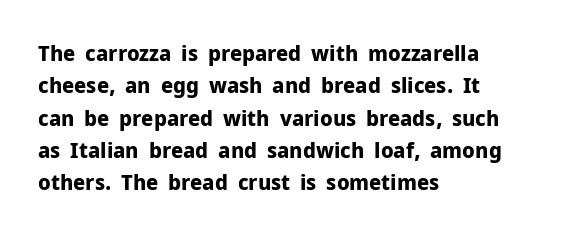
Q: Is the text bold? A: Yes.
Q: Is the text italic (slanted)? A: No, it is upright.
Q: Is the text underlined? A: No.
Q: How is the paragraph aligned? A: Left-aligned.
Q: Is the spacing between letters normal or unusually wide? A: Normal.
Q: Is the spacing between lines tight, normal or loose? A: Normal.
